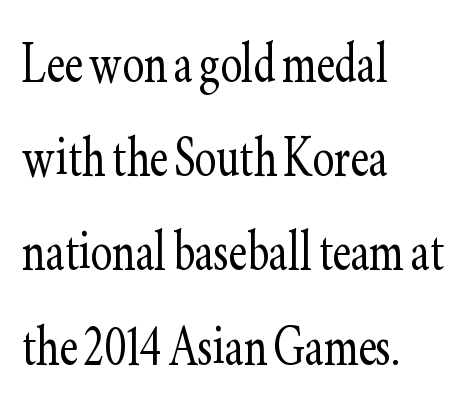
{"serif": "yes", "italic": "no", "bold": "no", "weight": "light", "width": "condensed", "stroke_contrast": "low", "x_height": "small", "monospaced": "no", "underline": "no", "align": "left", "line_spacing": "normal", "line_spacing_ratio": 1.45, "letter_spacing": "normal", "letter_spacing_em": 0.0, "glyph_px": 65}
